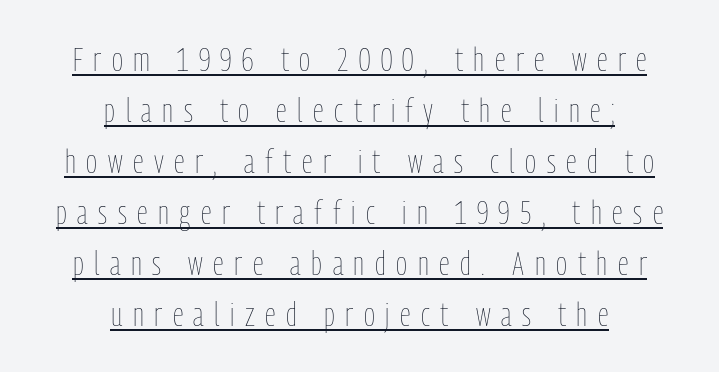
{"italic": "no", "bold": "no", "weight": "thin", "width": "condensed", "stroke_contrast": "low", "x_height": "medium", "monospaced": "no", "underline": "yes", "align": "center", "line_spacing": "normal", "line_spacing_ratio": 1.5, "letter_spacing": "wide", "letter_spacing_em": 0.31, "glyph_px": 34}
